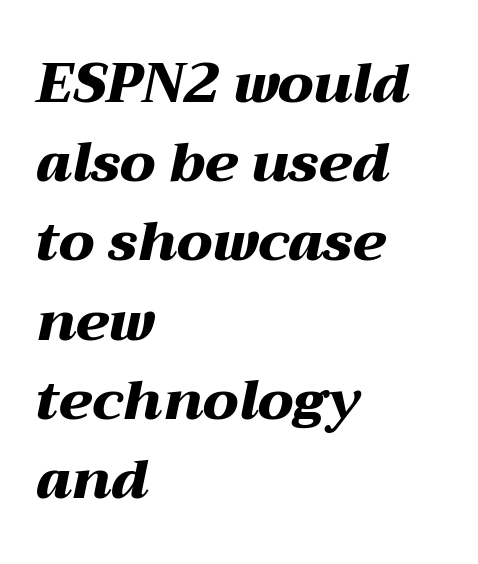
{"italic": "yes", "lean": "right", "slant_degrees": 12, "bold": "yes", "weight": "heavy", "width": "wide", "stroke_contrast": "medium", "x_height": "medium", "monospaced": "no", "underline": "no", "align": "left", "line_spacing": "normal", "line_spacing_ratio": 1.44, "letter_spacing": "normal", "letter_spacing_em": 0.0, "glyph_px": 55}
